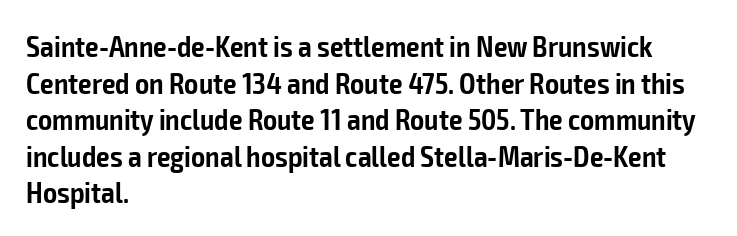
Q: Is the text bold? A: Semi-bold.
Q: Is the text italic (slanted)? A: No, it is upright.
Q: Is the typeface a serif or a sans-serif typeface? A: Sans-serif.
Q: Is the text underlined? A: No.
Q: How is the paragraph aligned? A: Left-aligned.
Q: Is the spacing between letters normal or unusually wide? A: Normal.
Q: Width (condensed, normal, or wide)? A: Condensed.
Q: Stroke contrast? A: Low.
Q: x-height? A: Medium.
Q: Monospaced? A: No.
